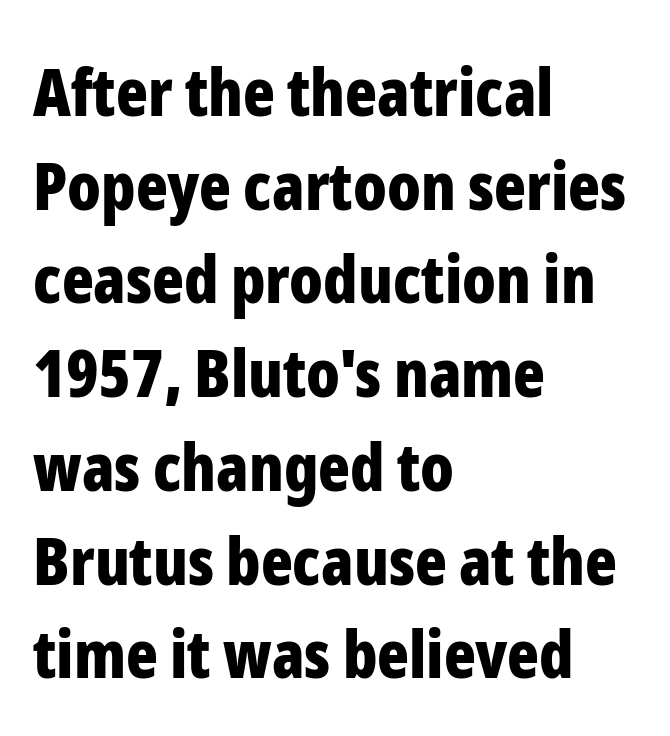
A typesetter would call this zero additional tracking. These lines are rendered in a variable-pitch font. Rows of type keep a routine distance in the vertical direction. This is sans-serif lettering, the kind often seen on screens and signage.
